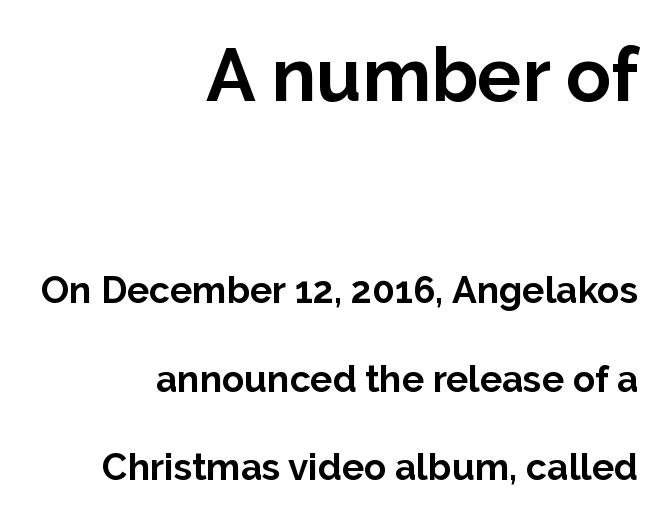
Strokes here are thick enough to call this a true bold. The letters stand straight up with perfectly vertical stems. The earlier block is typeset at a bigger size than the later block. Students, observe: this is what heavily led, spacious text looks like. Do the characters align in a grid? No, the font is proportional. The glyphs are unaccompanied by any horizontal stroke below them.
